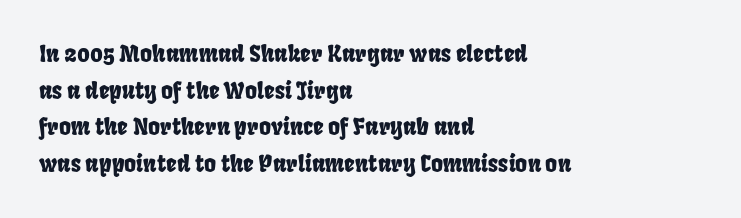
Q: Is the text underlined? A: No.
Q: How is the paragraph aligned? A: Left-aligned.
Q: Is the spacing between letters normal or unusually wide? A: Normal.
Q: Is the spacing between lines tight, normal or loose? A: Normal.
